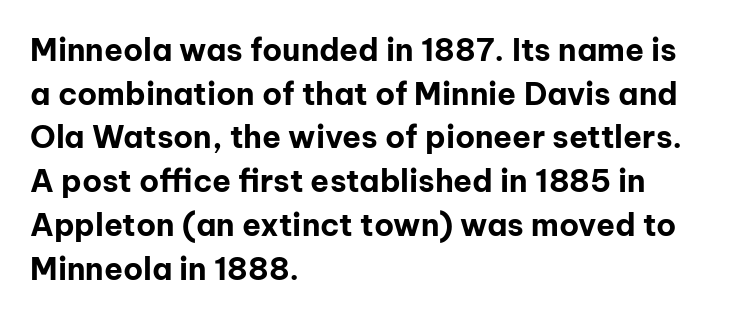
One-word summary of the alignment: left. Bare-footed words on every line. Here the glyphs are tracked normally, forming tight word shapes. A typesetter would call this proportional, since set widths differ per character.
